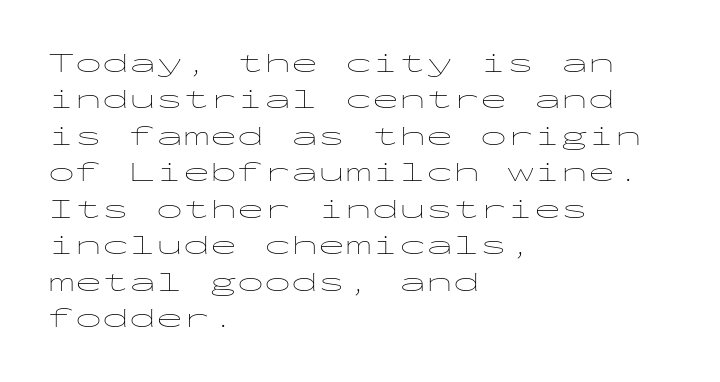
The image shows 27 px text type, upright; set left-aligned, normal line spacing (1.35x), normal letter spacing, not underlined.
